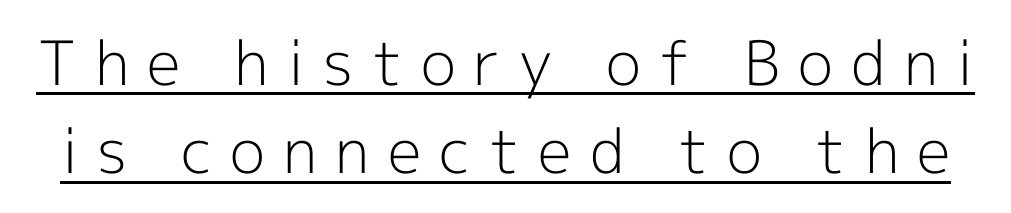
The image shows 61 px light sans-serif type, upright; set normal line spacing (1.45x), unusually wide letter spacing (+0.3 em), underlined; a medium x-height.
